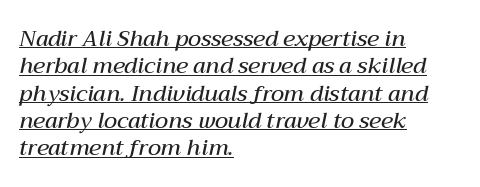
Q: Is the text bold? A: Semi-bold.
Q: Is the text italic (slanted)? A: Yes, it leans right by about 12 degrees.
Q: Is the text underlined? A: Yes.
Q: How is the paragraph aligned? A: Left-aligned.
Q: Is the spacing between letters normal or unusually wide? A: Normal.
